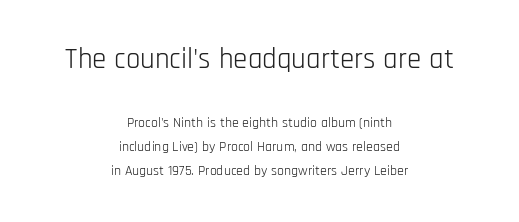
The image shows 29 px light, condensed sans-serif type, upright; set centered, normal line spacing (1.7x), normal letter spacing, not underlined; the first (top) block is 2.07x larger; low stroke contrast and a large x-height.
